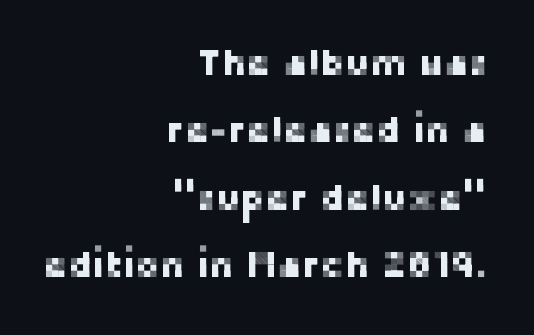
Font category for this specimen: sans-serif. The lines in this sample share a right terminus and differ only in where they begin. Is there any slant? The stems are plumb. No word sits above an underline.
